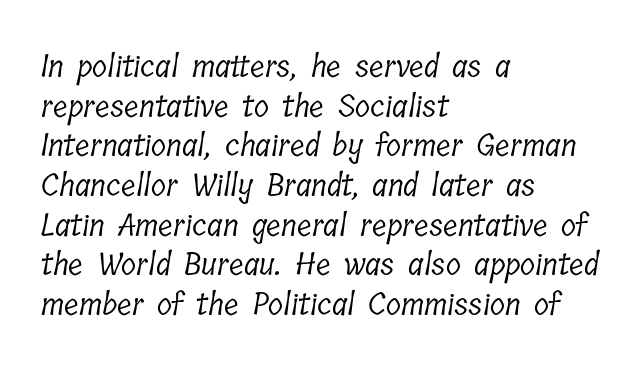
Q: Is the text bold? A: No.
Q: Is the typeface a serif or a sans-serif typeface? A: Serif.
Q: Is the text underlined? A: No.
Q: How is the paragraph aligned? A: Left-aligned.
Q: Is the spacing between letters normal or unusually wide? A: Normal.
Q: Is the spacing between lines tight, normal or loose? A: Normal.
Q: Width (condensed, normal, or wide)? A: Condensed.
Q: Stroke contrast? A: Low.
Q: x-height? A: Medium.
Q: Monospaced? A: No.
